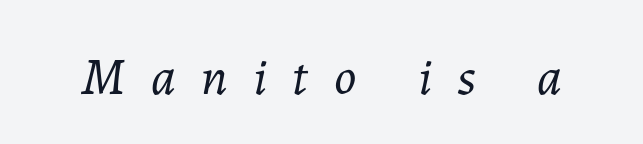
The passage shown is not underscored anywhere. The cut favours lightness, reaching ordinary text weight at its darkest. Style check: oblique. There is plenty of visible air inserted between adjacent glyphs.
